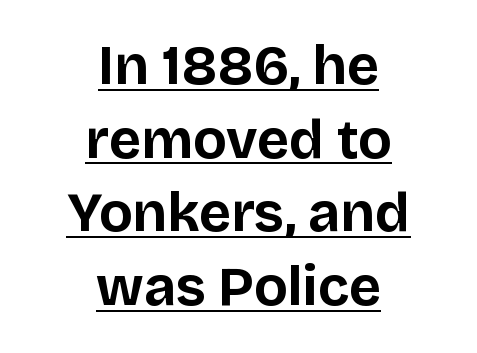
The image shows 55 px bold sans-serif type, upright; set centered, normal line spacing (1.34x), normal letter spacing, underlined; low stroke contrast and a large x-height.
